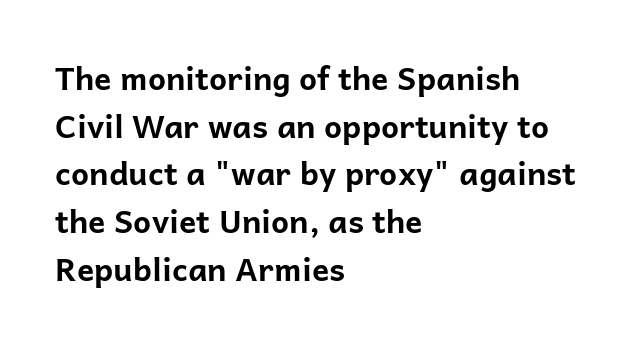
Serif or sans? Sans — the stroke terminals are bare. Visually the block forms a straight wall on the left and a jagged coastline on the right. The letterforms sit shoulder to shoulder at normal distance. Each letter keeps its own natural width here, so spacing adapts to shape. A roman cut, with each character standing at attention.
